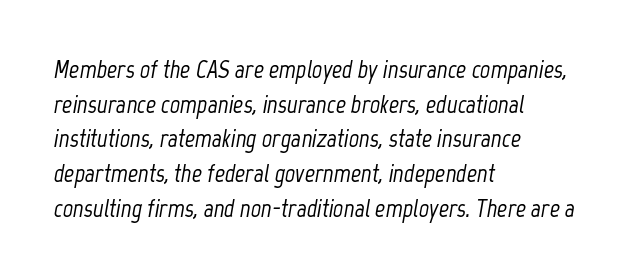
{"italic": "yes", "lean": "right", "slant_degrees": 12, "underline": "no", "align": "left", "line_spacing": "normal", "line_spacing_ratio": 1.39, "letter_spacing": "normal", "letter_spacing_em": 0.0, "glyph_px": 25}
